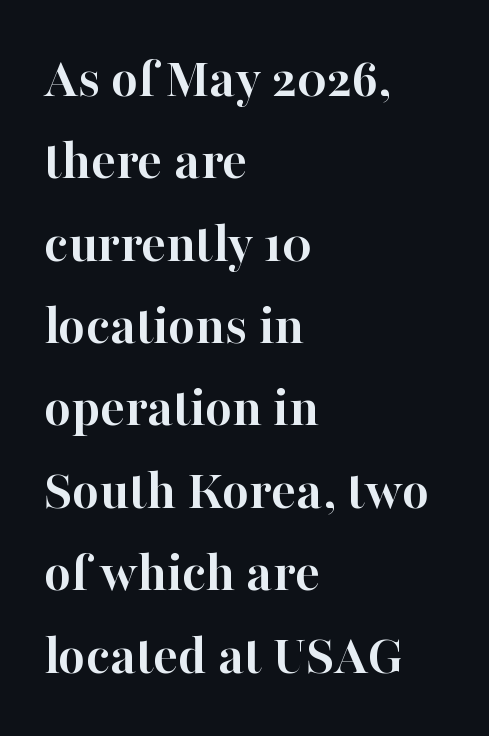
The space directly below the letters is spotless. Spacing between characters is what you'd get straight out of the box. A typesetter would call this leading conventional body-copy spacing. A dark, heavy texture on the line: the type is bold. A classic flush-left, rag-right setting is used for this passage. You could not count columns in this text — the font is proportionally spaced.
